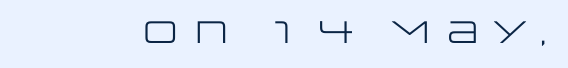
{"serif": "no", "italic": "no", "bold": "no", "weight": "regular", "width": "wide", "stroke_contrast": "low", "x_height": "large", "monospaced": "no", "underline": "no", "glyph_px": 31}
